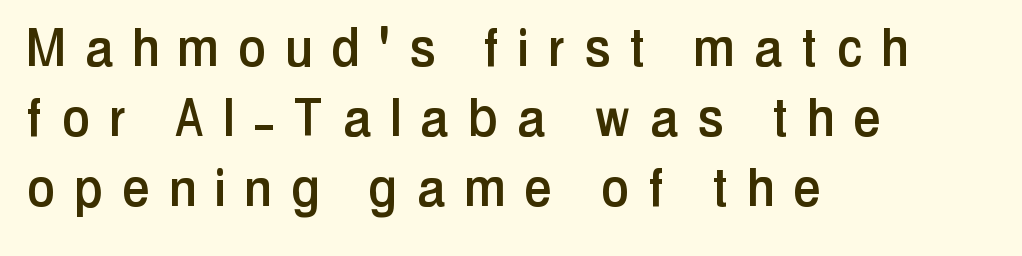
Q: Is the text italic (slanted)? A: No, it is upright.
Q: Is the typeface a serif or a sans-serif typeface? A: Sans-serif.
Q: Is the text underlined? A: No.
Q: How is the paragraph aligned? A: Left-aligned.
Q: Is the spacing between letters normal or unusually wide? A: Unusually wide.
Q: Is the spacing between lines tight, normal or loose? A: Tight.
Q: Width (condensed, normal, or wide)? A: Condensed.
Q: Stroke contrast? A: Low.
Q: x-height? A: Medium.
Q: Monospaced? A: No.
